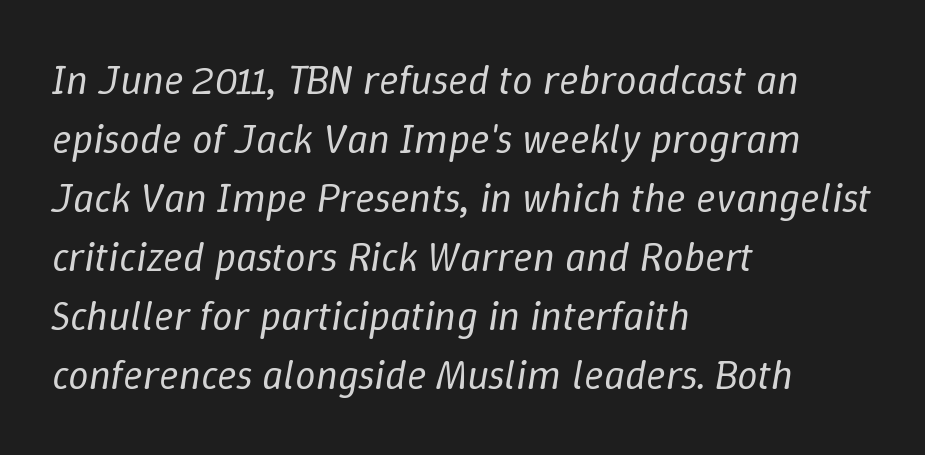
The image shows 41 px regular-weight type, italic (leaning right); set left-aligned, normal line spacing (1.44x), normal letter spacing, not underlined; low stroke contrast and a medium x-height.
